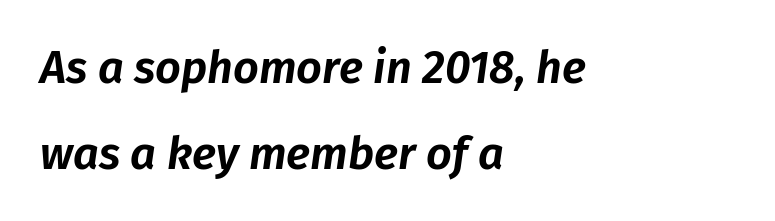
Q: Is the text italic (slanted)? A: Yes, it leans right by about 8 degrees.
Q: Is the text underlined? A: No.
Q: How is the paragraph aligned? A: Left-aligned.
Q: Is the spacing between letters normal or unusually wide? A: Normal.
Q: Is the spacing between lines tight, normal or loose? A: Loose.
Q: Width (condensed, normal, or wide)? A: Normal.
Q: Stroke contrast? A: Low.
Q: x-height? A: Medium.
Q: Monospaced? A: No.
